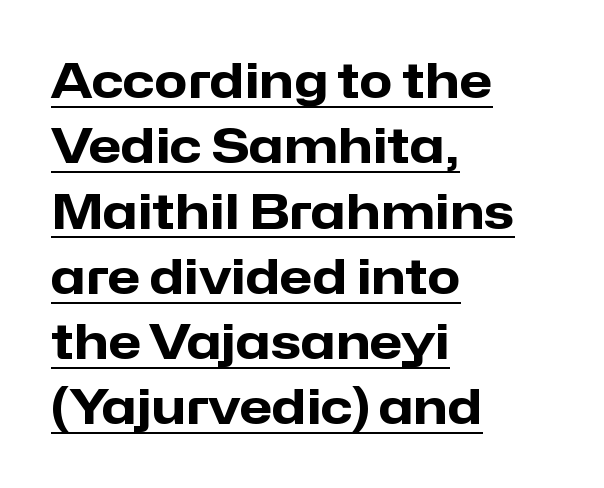
The image shows 48 px heavy sans-serif type, upright; set left-aligned, normal line spacing (1.36x), normal letter spacing, underlined; low stroke contrast and a medium x-height.
